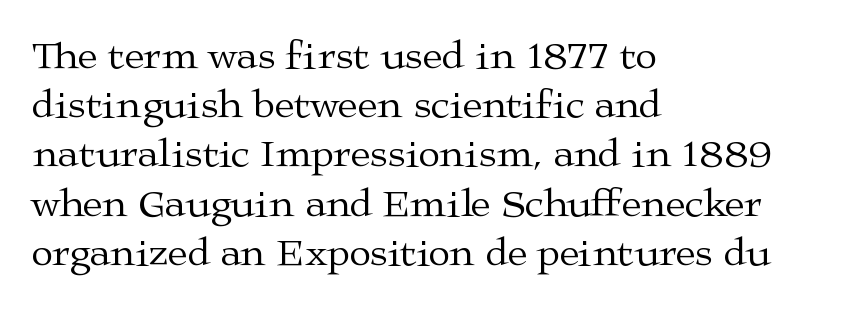
The image shows 40 px regular-weight, wide serif type, upright; set left-aligned, line spacing 1.23x, normal letter spacing, not underlined; medium stroke contrast and a medium x-height.
